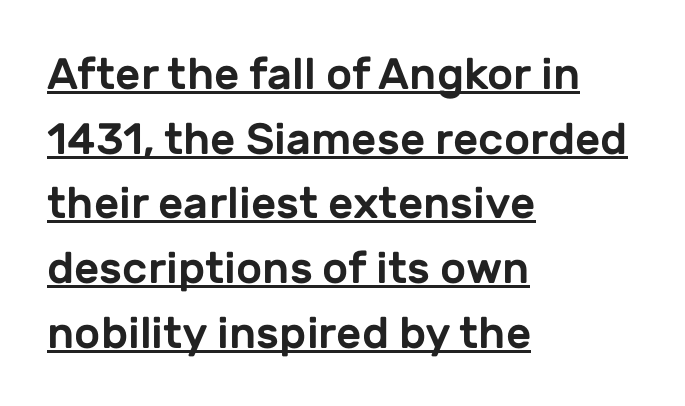
Q: Is the text italic (slanted)? A: No, it is upright.
Q: Is the typeface a serif or a sans-serif typeface? A: Sans-serif.
Q: Is the text underlined? A: Yes.
Q: How is the paragraph aligned? A: Left-aligned.
Q: Is the spacing between letters normal or unusually wide? A: Normal.
Q: Is the spacing between lines tight, normal or loose? A: Normal.
Q: Width (condensed, normal, or wide)? A: Normal.
Q: Stroke contrast? A: Low.
Q: x-height? A: Medium.
Q: Monospaced? A: No.
